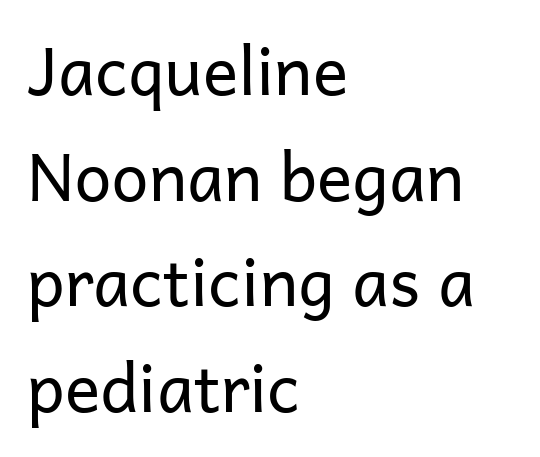
The image shows 66 px regular-weight sans-serif type, upright; set left-aligned, normal line spacing (1.6x), normal letter spacing, not underlined; low stroke contrast and a medium x-height.
